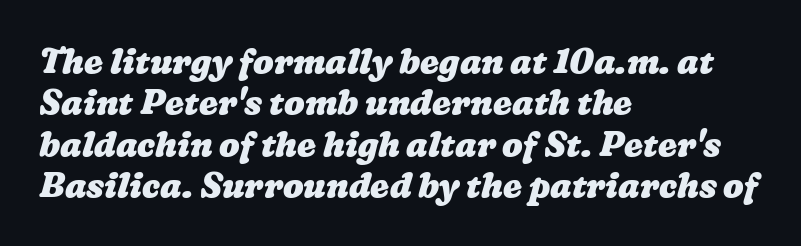
The image shows 34 px heavy, wide type; set left-aligned, line spacing 1.22x, normal letter spacing, not underlined; low stroke contrast and a medium x-height.
